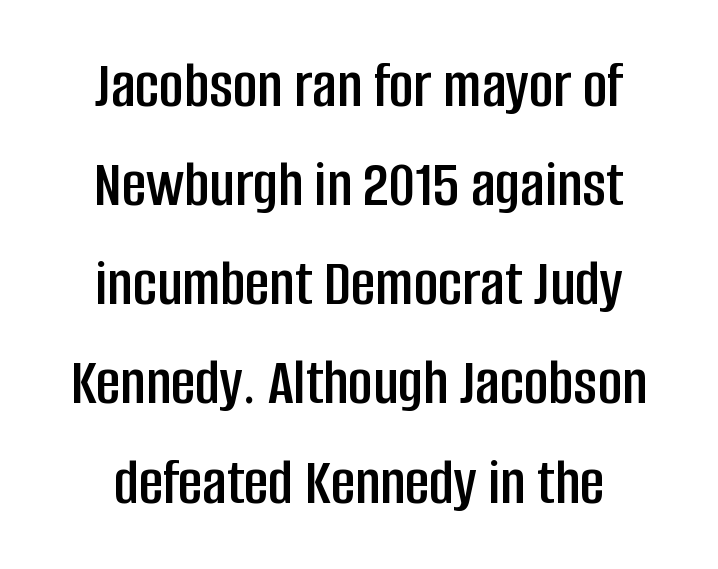
The image shows 67 px condensed sans-serif type, upright; set centered, normal line spacing (1.48x), normal letter spacing, not underlined; low stroke contrast and a large x-height.
